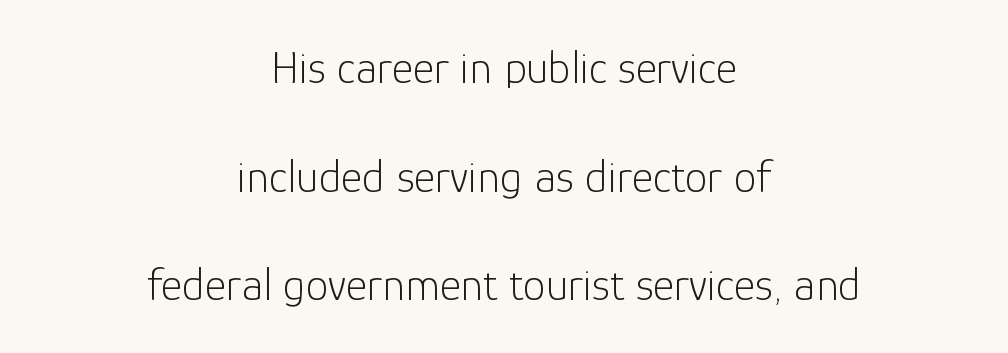
Clear beneath every line of the passage. Looks like regular typesetting: each glyph gets only the width it needs. The rag falls on both sides of this text block equally. Observe the absence of serifs on each vertical stroke in this sample. A roman cut, with each character standing at attention. This sample uses plain, unmodified letter spacing.
